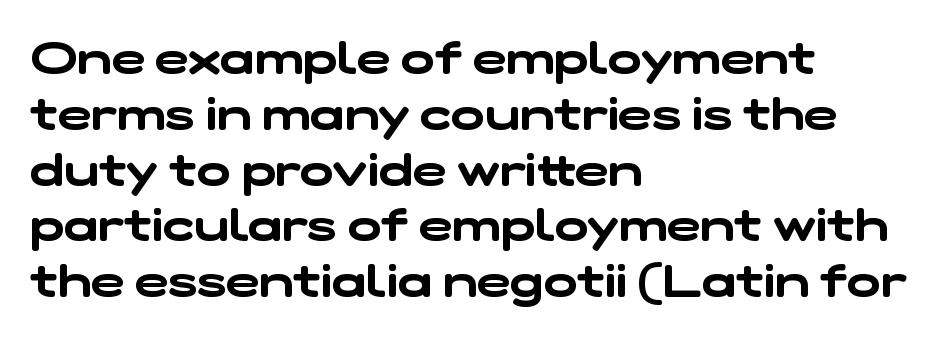
Is this a fixed-width face? No — the glyphs have proportional, varying widths. Which margin do the lines hug? The left one — the right edge is uneven. Check the space under the baseline: it is left empty. The text was rendered using a sans face with plain stroke endings.
